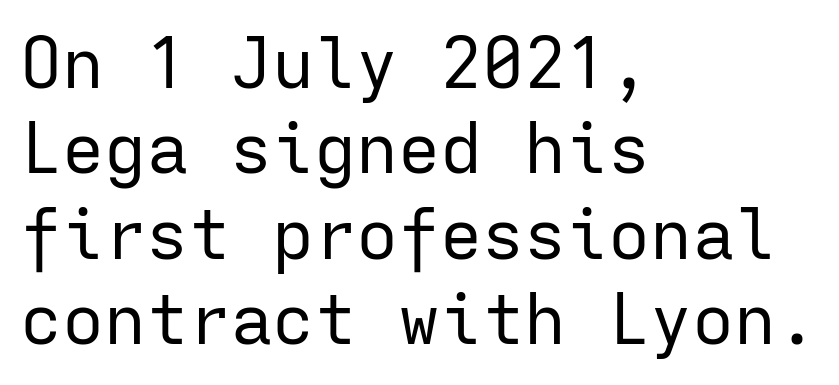
{"serif": "no", "italic": "no", "bold": "no", "weight": "regular", "width": "normal", "stroke_contrast": "low", "x_height": "medium", "monospaced": "yes", "underline": "no", "align": "left", "line_spacing_ratio": 1.22, "letter_spacing": "normal", "letter_spacing_em": 0.0, "glyph_px": 70}
